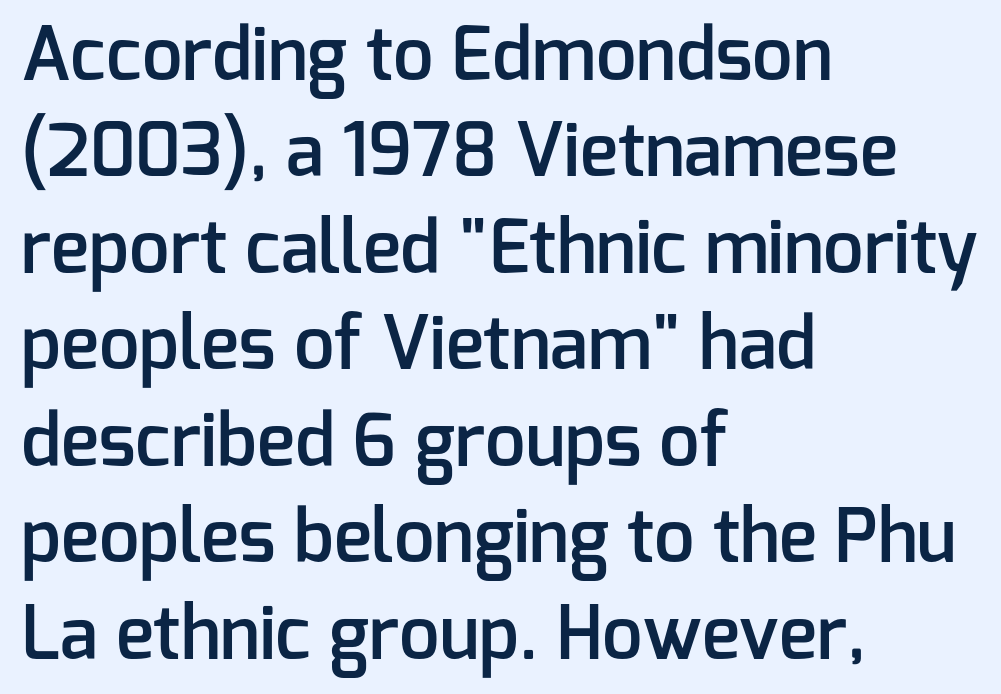
Q: Is the text bold? A: Semi-bold.
Q: Is the text italic (slanted)? A: No, it is upright.
Q: Is the typeface a serif or a sans-serif typeface? A: Sans-serif.
Q: Is the text underlined? A: No.
Q: How is the paragraph aligned? A: Left-aligned.
Q: Is the spacing between letters normal or unusually wide? A: Normal.
Q: Is the spacing between lines tight, normal or loose? A: Normal.
Q: Width (condensed, normal, or wide)? A: Normal.
Q: Stroke contrast? A: Low.
Q: x-height? A: Medium.
Q: Monospaced? A: No.
